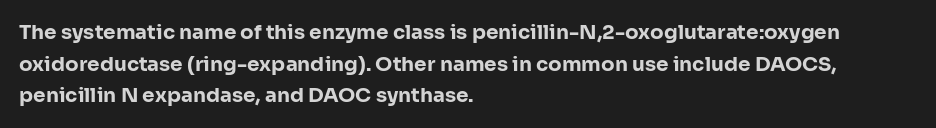
If you drew a line through each stem, it would be perfectly vertical. Nobody drew a line under any word here. A full-strength bold gives these letters their thick strokes. Honestly, the letter spacing is just normal — you wouldn't notice it. Left-aligned paragraph, ragged on the right.
